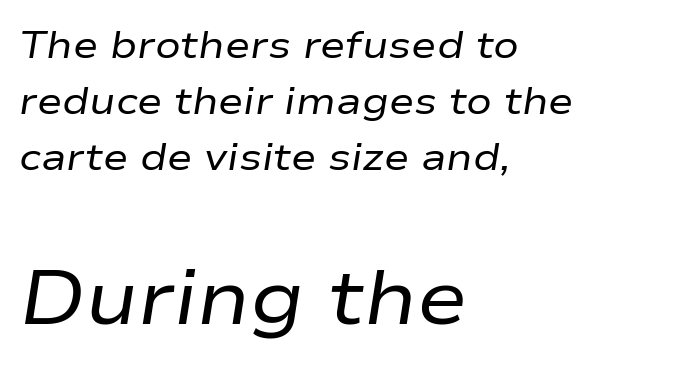
The image shows 76 px regular-weight, wide type, italic (leaning right); set left-aligned, normal line spacing (1.47x), normal letter spacing, not underlined; the second (bottom) block is 2.0x larger; low stroke contrast and a medium x-height.
